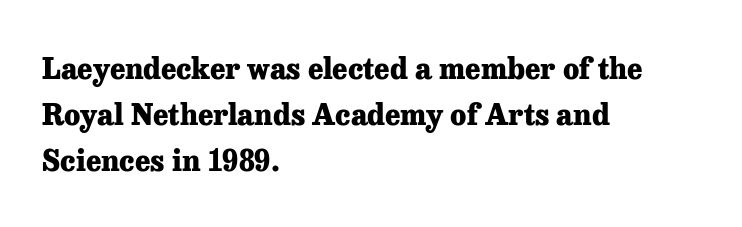
The foot of each line stays bare and open. These lines are set flush left with a ragged right edge. Are there feet on the stems? There are — it's a serif. The rendering keeps characters at their native spacing. You could not count columns in this text — the font is proportionally spaced. Horizontal bands of white between lines are of average thickness.
